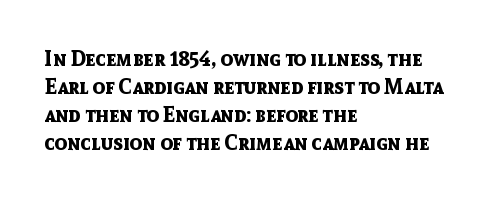
Q: Is the text bold? A: Yes.
Q: Is the text italic (slanted)? A: No, it is upright.
Q: Is the text underlined? A: No.
Q: How is the paragraph aligned? A: Left-aligned.
Q: Is the spacing between letters normal or unusually wide? A: Normal.
Q: Is the spacing between lines tight, normal or loose? A: Normal.
